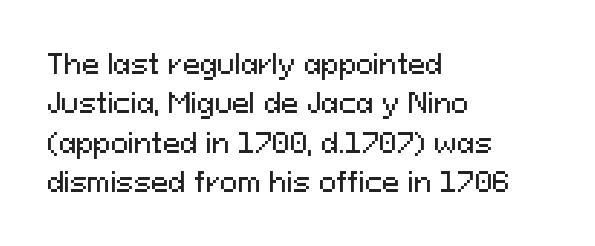
The image shows 26 px text type, upright; set left-aligned, normal line spacing (1.51x), normal letter spacing, not underlined.
